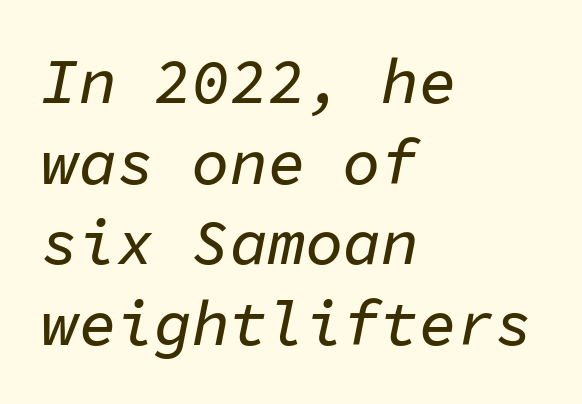
The image shows 63 px text type, italic (leaning right), monospaced; set left-aligned, normal line spacing (1.28x), normal letter spacing, not underlined; low stroke contrast and a medium x-height.
